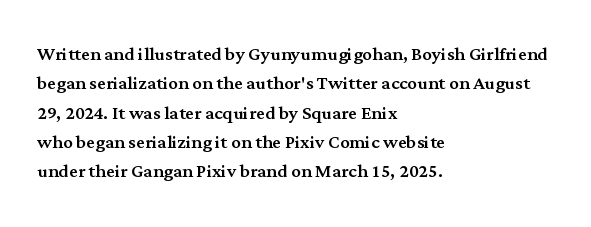
The lettering stays uniformly vertical, giving the passage a roman look. The letterforms sit shoulder to shoulder at normal distance. The setting favours the left margin, as ordinary paragraphs usually do. Decoration check: the copy has no underline.
